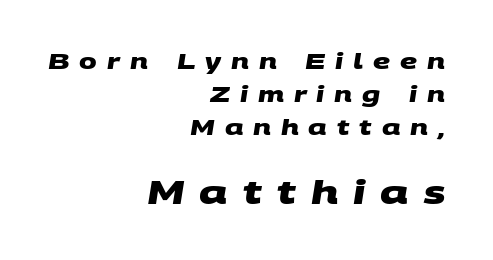
The rag falls on the left side of this text block. One glance says typical: line gaps are just what's usual. The string is rendered with underlining switched off. The characters display no serif detailing; their extremities are plain. Visually, the bottom section dominates because its glyphs are scaled up. Strokes here are thick enough to call this a true bold.
